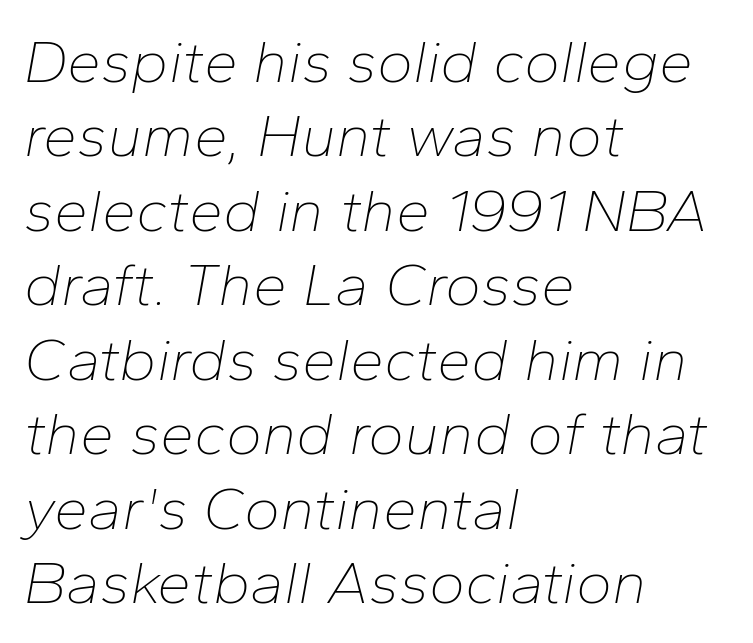
{"italic": "yes", "lean": "right", "slant_degrees": 10, "bold": "no", "weight": "thin", "width": "normal", "stroke_contrast": "low", "x_height": "medium", "monospaced": "no", "underline": "no", "align": "left", "line_spacing_ratio": 1.22, "letter_spacing": "normal", "letter_spacing_em": 0.0, "glyph_px": 61}
